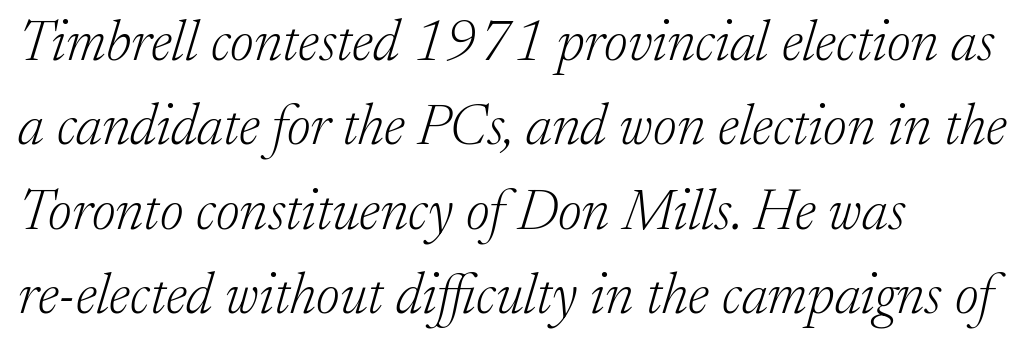
The image shows 57 px light serif type, italic (leaning right); set left-aligned, normal line spacing (1.48x), normal letter spacing, not underlined; low stroke contrast and a medium x-height.
